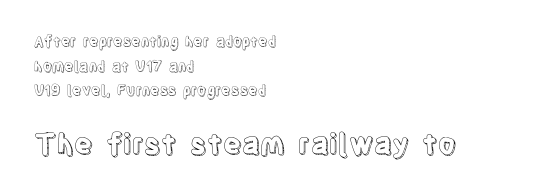
{"italic": "no", "width": "condensed", "x_height": "large", "monospaced": "no", "underline": "no", "align": "left", "line_spacing_ratio": 1.76, "letter_spacing": "normal", "letter_spacing_em": 0.0, "larger_block": "second", "size_ratio": 2.0, "glyph_px": 28}
